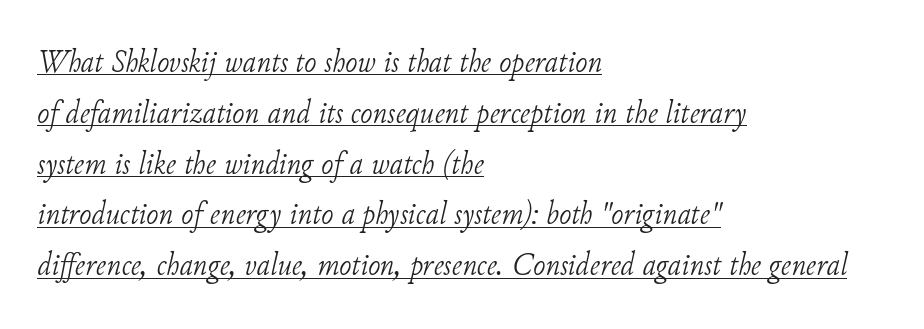
Q: Is the text bold? A: No.
Q: Is the text italic (slanted)? A: Yes, it leans right by about 11 degrees.
Q: Is the typeface a serif or a sans-serif typeface? A: Serif.
Q: Is the text underlined? A: Yes.
Q: How is the paragraph aligned? A: Left-aligned.
Q: Is the spacing between letters normal or unusually wide? A: Normal.
Q: Is the spacing between lines tight, normal or loose? A: Normal.
Q: Width (condensed, normal, or wide)? A: Normal.
Q: Stroke contrast? A: Low.
Q: x-height? A: Small.
Q: Monospaced? A: No.
